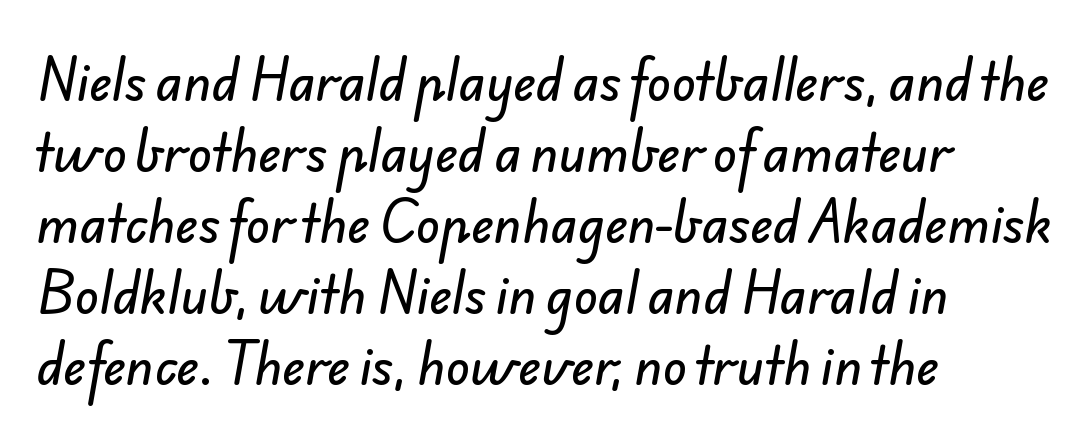
Q: Is the typeface a serif or a sans-serif typeface? A: Sans-serif.
Q: Is the text underlined? A: No.
Q: How is the paragraph aligned? A: Left-aligned.
Q: Is the spacing between letters normal or unusually wide? A: Normal.
Q: Is the spacing between lines tight, normal or loose? A: Normal.
Q: Width (condensed, normal, or wide)? A: Normal.
Q: Stroke contrast? A: Low.
Q: x-height? A: Small.
Q: Monospaced? A: No.
